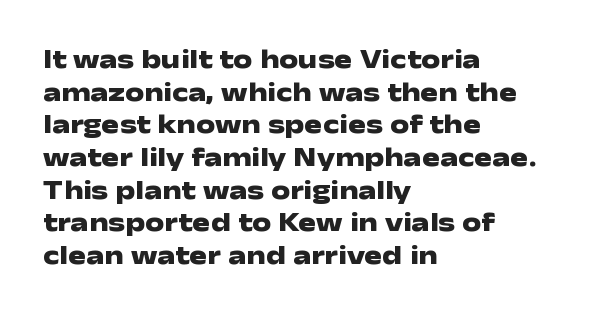
{"italic": "no", "bold": "yes", "underline": "no", "align": "left", "line_spacing_ratio": 1.21, "letter_spacing": "normal", "letter_spacing_em": 0.0, "glyph_px": 27}
